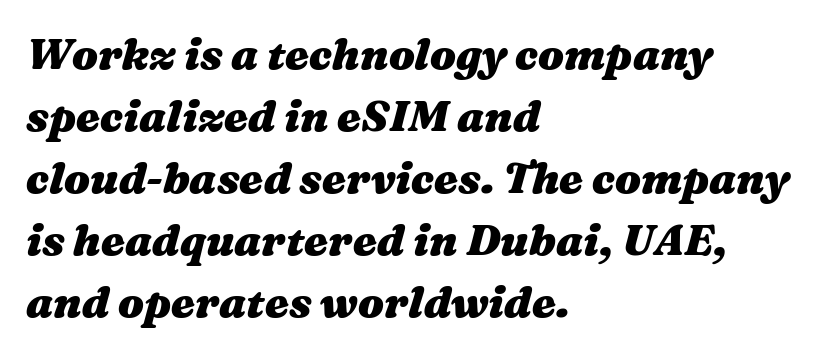
{"italic": "yes", "lean": "right", "slant_degrees": 16, "bold": "yes", "weight": "heavy", "width": "wide", "stroke_contrast": "medium", "x_height": "medium", "monospaced": "no", "underline": "no", "align": "left", "line_spacing": "normal", "line_spacing_ratio": 1.44, "letter_spacing": "normal", "letter_spacing_em": 0.0, "glyph_px": 43}
